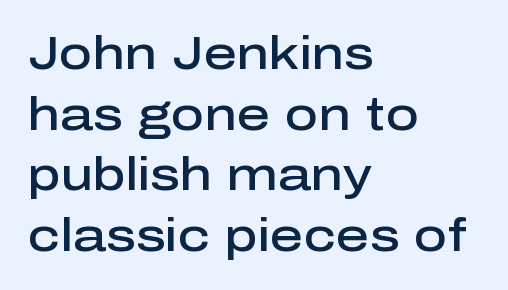
Every letter is mildly thick-stroked: semibold rather than bold. Tall strokes in this sample are plumb rather than angled. These lines are composed in type without serifs. Typeset ragged right — the left edge is the straight one. The horizontal fit of the characters is conventional and even. The space between consecutive lines is moderate.
